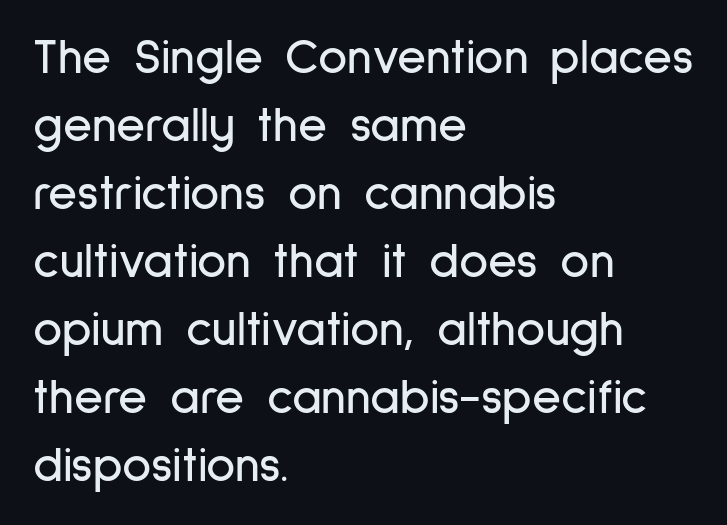
Q: Is the text italic (slanted)? A: No, it is upright.
Q: Is the typeface a serif or a sans-serif typeface? A: Sans-serif.
Q: Is the text underlined? A: No.
Q: How is the paragraph aligned? A: Left-aligned.
Q: Is the spacing between letters normal or unusually wide? A: Normal.
Q: Is the spacing between lines tight, normal or loose? A: Normal.
Q: Width (condensed, normal, or wide)? A: Condensed.
Q: Stroke contrast? A: Low.
Q: x-height? A: Medium.
Q: Monospaced? A: No.
